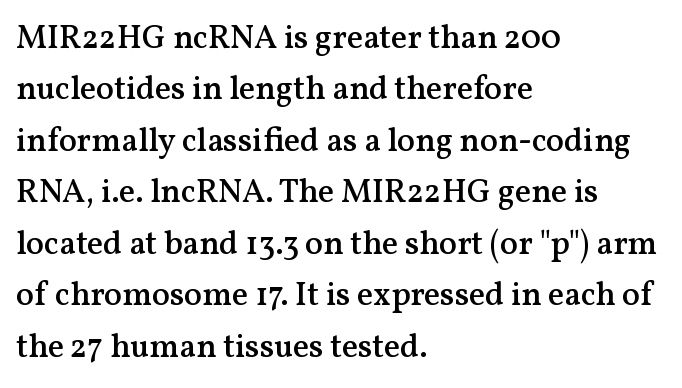
Heft: intermediate — a semibold. Look at the tracking — it's just the regular setting, nothing added. Tall strokes in this sample are plumb rather than angled. Caption: multi-line text, flush left, ragged right. Just letters on the line, the space beneath them empty. Each letter keeps its own natural width here, so spacing adapts to shape.
